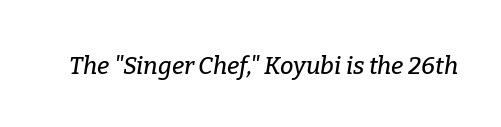
The image shows 24 px text type, italic (leaning right); set normal letter spacing, not underlined.
